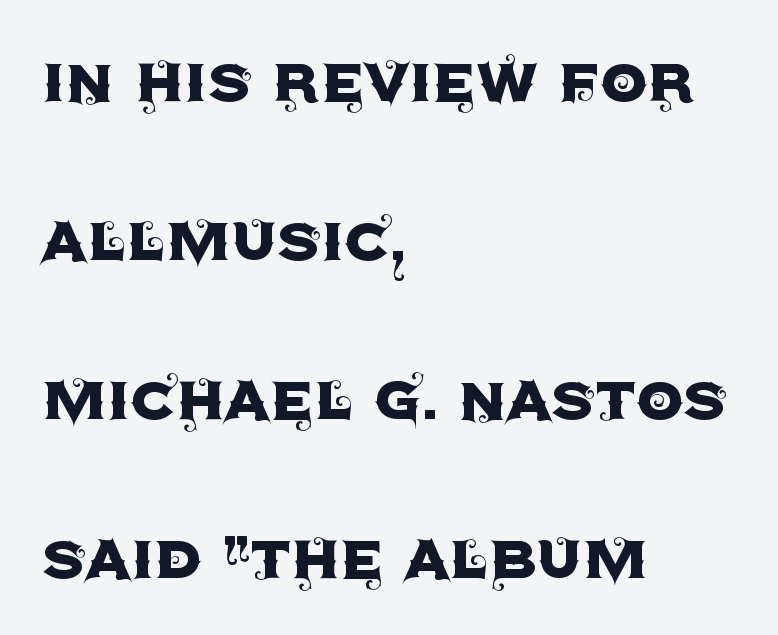
Q: Is the text italic (slanted)? A: No, it is upright.
Q: Is the typeface a serif or a sans-serif typeface? A: Sans-serif.
Q: Is the text underlined? A: No.
Q: How is the paragraph aligned? A: Left-aligned.
Q: Is the spacing between letters normal or unusually wide? A: Normal.
Q: Is the spacing between lines tight, normal or loose? A: Loose.
Q: Width (condensed, normal, or wide)? A: Normal.
Q: x-height? A: Large.
Q: Monospaced? A: No.
